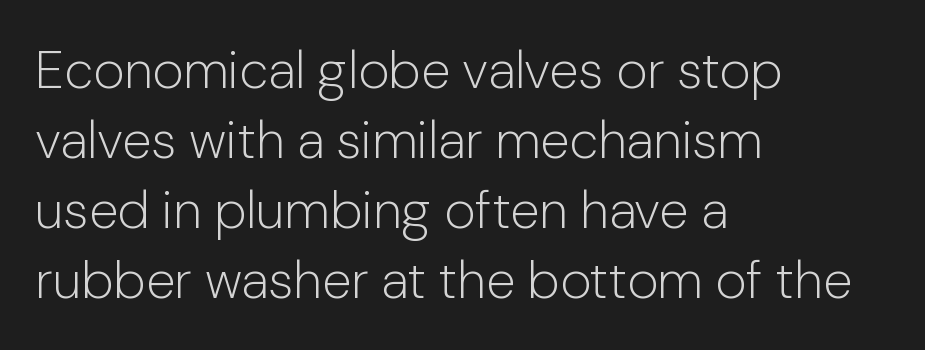
{"serif": "no", "italic": "no", "bold": "no", "weight": "light", "width": "normal", "stroke_contrast": "low", "x_height": "medium", "monospaced": "no", "underline": "no", "align": "left", "line_spacing": "normal", "line_spacing_ratio": 1.32, "letter_spacing": "normal", "letter_spacing_em": 0.0, "glyph_px": 53}
